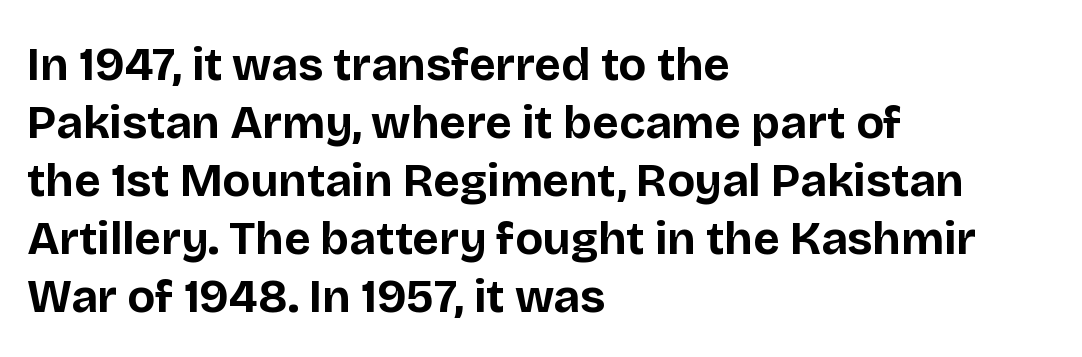
Q: Is the text bold? A: Yes.
Q: Is the text italic (slanted)? A: No, it is upright.
Q: Is the typeface a serif or a sans-serif typeface? A: Sans-serif.
Q: Is the text underlined? A: No.
Q: How is the paragraph aligned? A: Left-aligned.
Q: Is the spacing between letters normal or unusually wide? A: Normal.
Q: Is the spacing between lines tight, normal or loose? A: Normal.
Q: Width (condensed, normal, or wide)? A: Normal.
Q: Stroke contrast? A: Low.
Q: x-height? A: Large.
Q: Monospaced? A: No.
